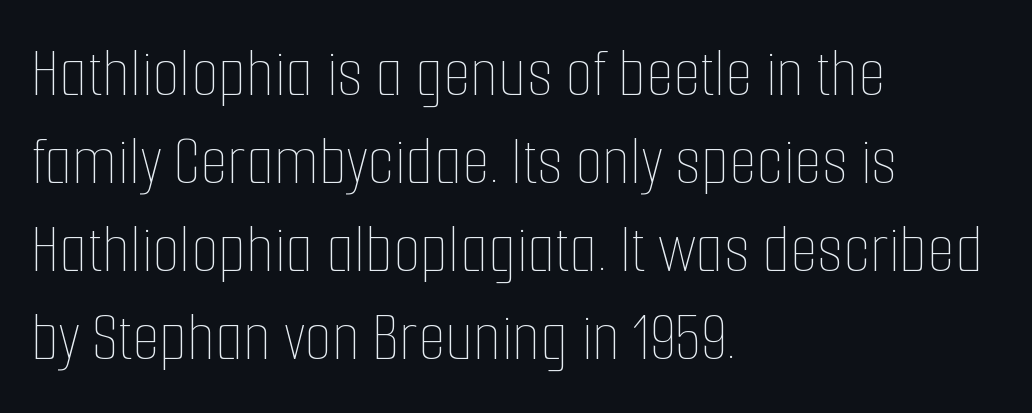
In terms of letterspacing, this is plain default setting. Compared with a typical body face, this is equally light or lighter still. Spacing verdict: proportional, widths tailored to each character. Beneath every word, the page is bare. The letters stand straight up with perfectly vertical stems.
